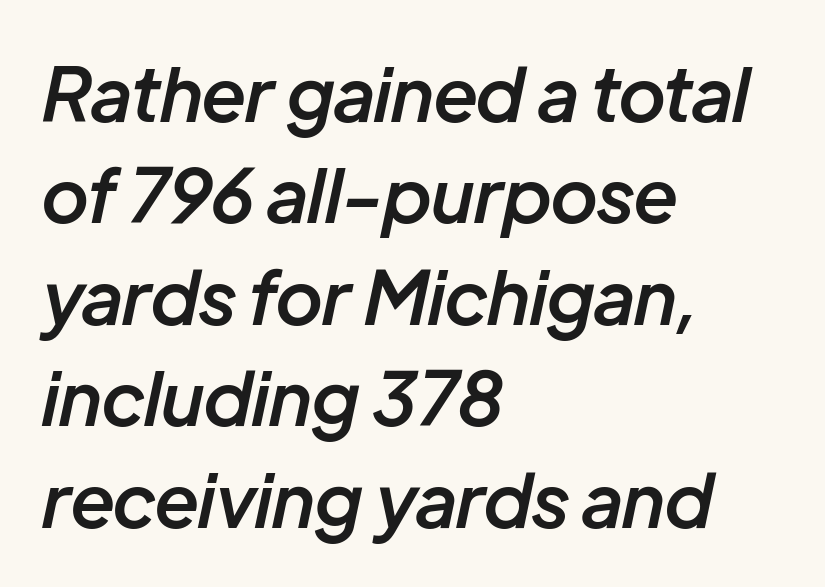
{"italic": "yes", "lean": "right", "slant_degrees": 12, "bold": "semi", "weight": "semibold", "width": "normal", "stroke_contrast": "low", "x_height": "medium", "monospaced": "no", "underline": "no", "align": "left", "line_spacing": "normal", "line_spacing_ratio": 1.37, "letter_spacing": "normal", "letter_spacing_em": 0.0, "glyph_px": 74}
